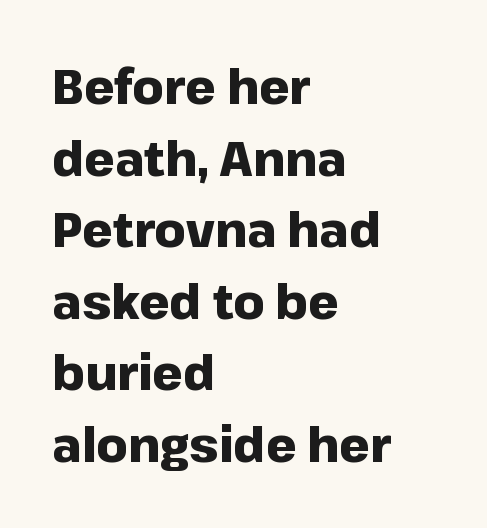
Q: Is the text bold? A: Yes.
Q: Is the text italic (slanted)? A: No, it is upright.
Q: Is the typeface a serif or a sans-serif typeface? A: Sans-serif.
Q: Is the text underlined? A: No.
Q: How is the paragraph aligned? A: Left-aligned.
Q: Is the spacing between letters normal or unusually wide? A: Normal.
Q: Is the spacing between lines tight, normal or loose? A: Normal.
Q: Width (condensed, normal, or wide)? A: Normal.
Q: Stroke contrast? A: Low.
Q: x-height? A: Medium.
Q: Monospaced? A: No.
